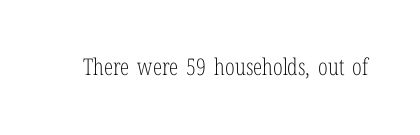
The image shows 23 px text type, upright; set normal letter spacing, not underlined.
